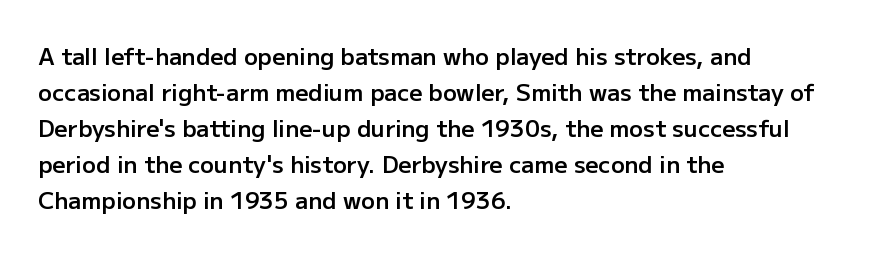
{"italic": "no", "bold": "semi", "underline": "no", "align": "left", "line_spacing": "normal", "line_spacing_ratio": 1.56, "letter_spacing": "normal", "letter_spacing_em": 0.0, "glyph_px": 23}
